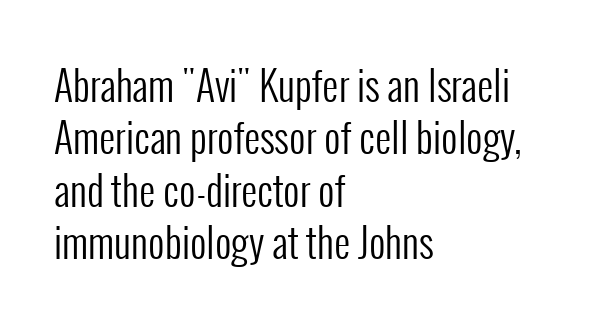
{"serif": "no", "italic": "no", "bold": "no", "weight": "regular", "width": "condensed", "stroke_contrast": "low", "x_height": "medium", "monospaced": "no", "underline": "no", "align": "left", "line_spacing": "normal", "line_spacing_ratio": 1.31, "letter_spacing": "normal", "letter_spacing_em": 0.0, "glyph_px": 40}
